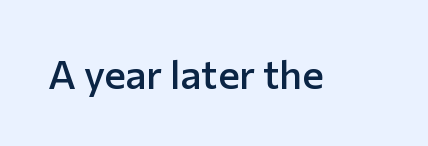
Q: Is the text bold? A: Semi-bold.
Q: Is the text italic (slanted)? A: No, it is upright.
Q: Is the typeface a serif or a sans-serif typeface? A: Sans-serif.
Q: Is the text underlined? A: No.
Q: Is the spacing between letters normal or unusually wide? A: Normal.
Q: Width (condensed, normal, or wide)? A: Normal.
Q: Stroke contrast? A: Low.
Q: x-height? A: Medium.
Q: Monospaced? A: No.
